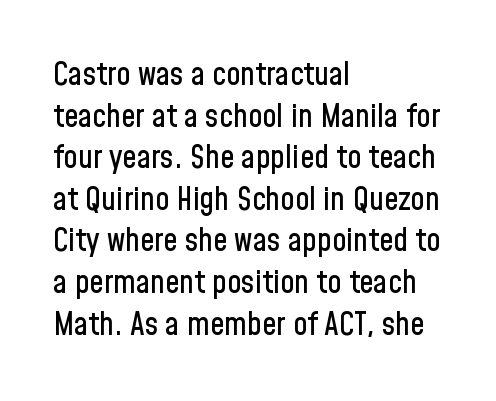
{"serif": "no", "italic": "no", "width": "condensed", "stroke_contrast": "low", "x_height": "medium", "monospaced": "no", "underline": "no", "align": "left", "line_spacing": "normal", "line_spacing_ratio": 1.3, "letter_spacing": "normal", "letter_spacing_em": 0.0, "glyph_px": 32}
